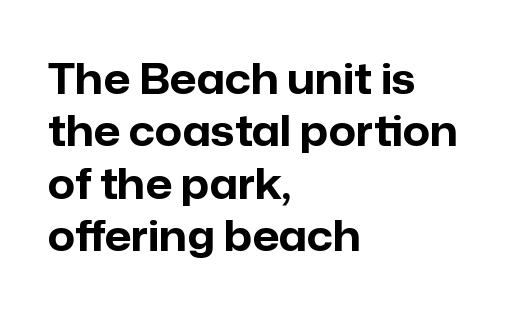
Q: Is the text bold? A: Yes.
Q: Is the text italic (slanted)? A: No, it is upright.
Q: Is the typeface a serif or a sans-serif typeface? A: Sans-serif.
Q: Is the text underlined? A: No.
Q: How is the paragraph aligned? A: Left-aligned.
Q: Is the spacing between letters normal or unusually wide? A: Normal.
Q: Is the spacing between lines tight, normal or loose? A: Normal.
Q: Width (condensed, normal, or wide)? A: Normal.
Q: Stroke contrast? A: Low.
Q: x-height? A: Medium.
Q: Monospaced? A: No.
